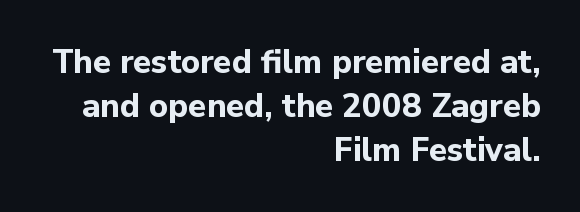
{"serif": "no", "italic": "no", "bold": "yes", "weight": "bold", "width": "normal", "stroke_contrast": "low", "x_height": "medium", "monospaced": "no", "underline": "no", "align": "right", "line_spacing": "normal", "line_spacing_ratio": 1.33, "letter_spacing": "normal", "letter_spacing_em": 0.0, "glyph_px": 33}
